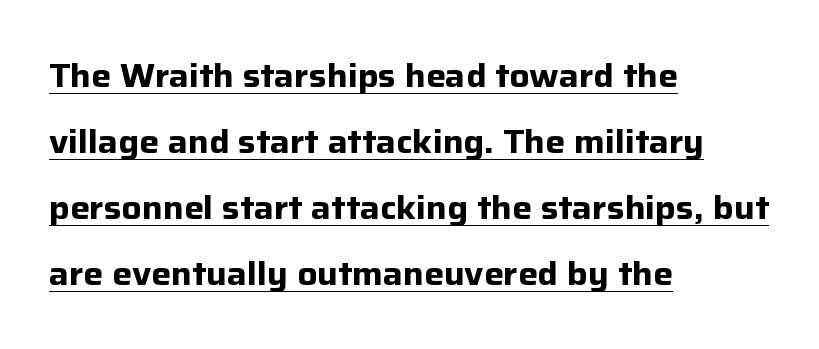
Q: Is the text bold? A: Yes.
Q: Is the text italic (slanted)? A: No, it is upright.
Q: Is the typeface a serif or a sans-serif typeface? A: Sans-serif.
Q: Is the text underlined? A: Yes.
Q: How is the paragraph aligned? A: Left-aligned.
Q: Is the spacing between letters normal or unusually wide? A: Normal.
Q: Is the spacing between lines tight, normal or loose? A: Loose.
Q: Width (condensed, normal, or wide)? A: Normal.
Q: Stroke contrast? A: Low.
Q: x-height? A: Medium.
Q: Monospaced? A: No.
